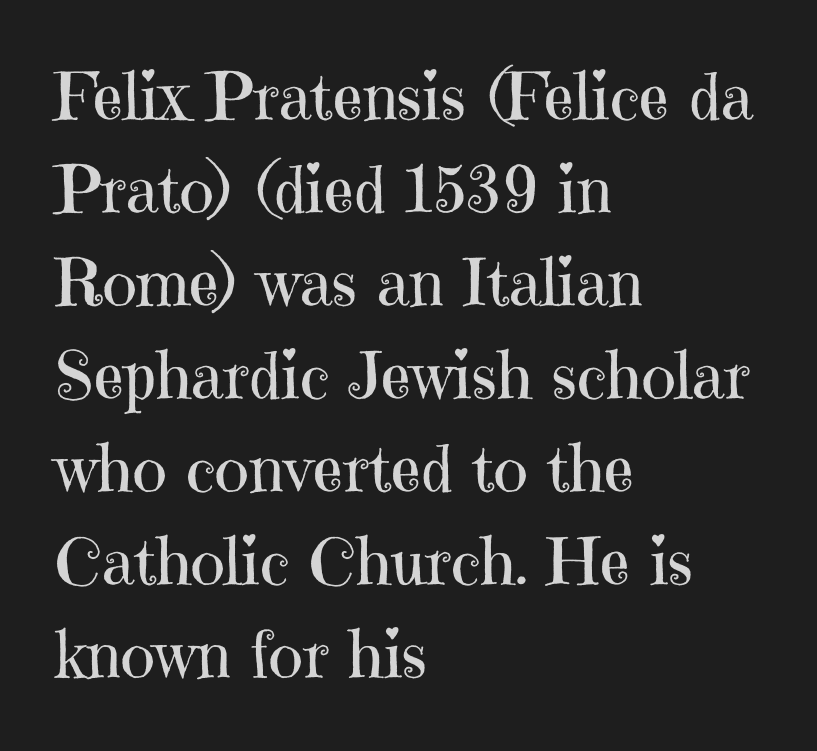
Q: Is the text bold? A: No.
Q: Is the text italic (slanted)? A: No, it is upright.
Q: Is the typeface a serif or a sans-serif typeface? A: Serif.
Q: Is the text underlined? A: No.
Q: How is the paragraph aligned? A: Left-aligned.
Q: Is the spacing between letters normal or unusually wide? A: Normal.
Q: Is the spacing between lines tight, normal or loose? A: Normal.
Q: Width (condensed, normal, or wide)? A: Normal.
Q: Stroke contrast? A: High.
Q: x-height? A: Medium.
Q: Monospaced? A: No.
